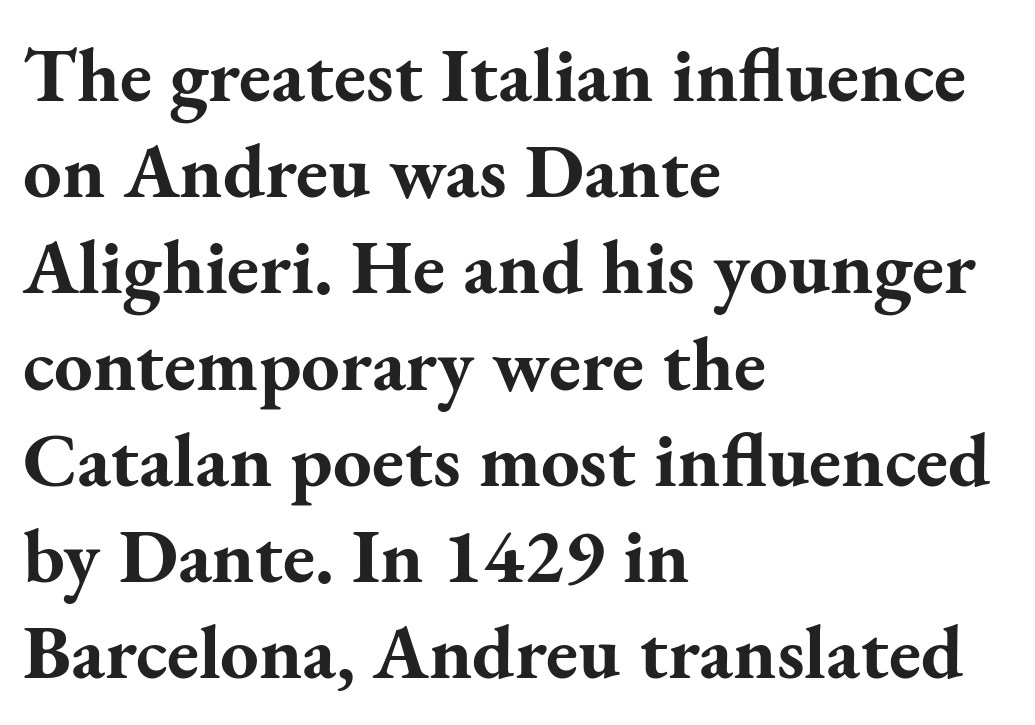
The image shows 77 px bold serif type, upright; set left-aligned, normal line spacing (1.25x), normal letter spacing, not underlined; medium stroke contrast and a small x-height.
